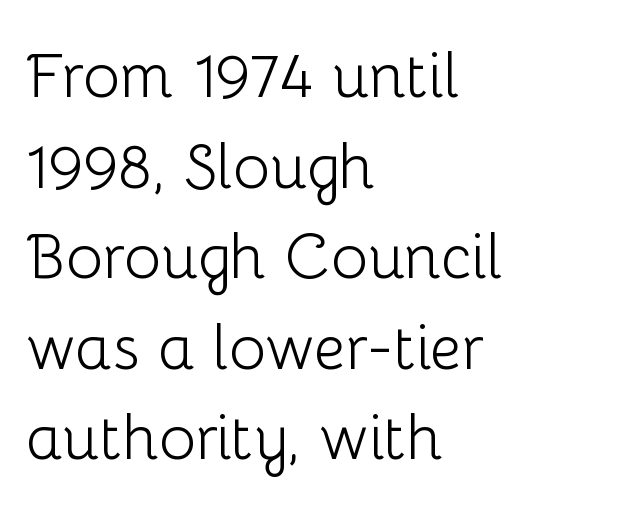
The image shows 62 px light sans-serif type, upright; set left-aligned, normal line spacing (1.46x), normal letter spacing, not underlined; low stroke contrast and a medium x-height.
